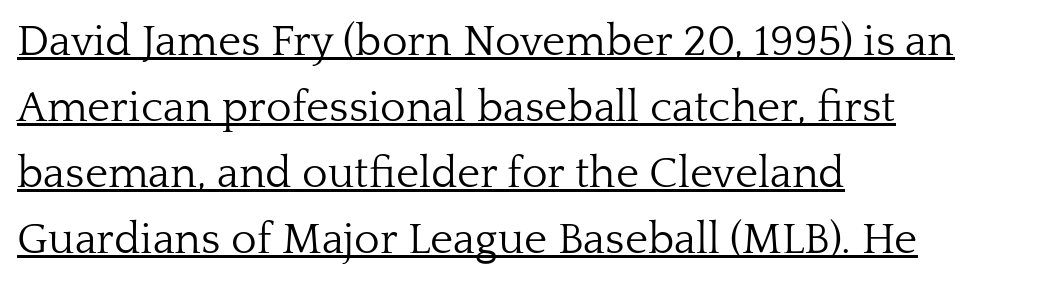
{"serif": "yes", "italic": "no", "bold": "no", "weight": "light", "width": "normal", "stroke_contrast": "low", "x_height": "medium", "monospaced": "no", "underline": "yes", "align": "left", "line_spacing": "normal", "line_spacing_ratio": 1.5, "letter_spacing": "normal", "letter_spacing_em": 0.0, "glyph_px": 44}
